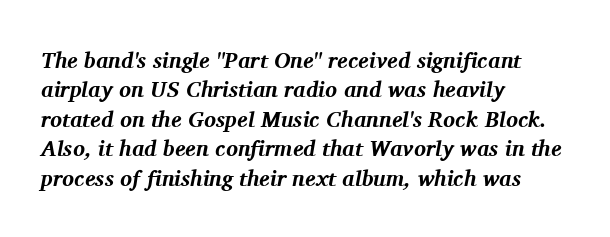
The image shows 22 px bold type, italic (leaning right); set left-aligned, normal line spacing (1.34x), normal letter spacing, not underlined.
